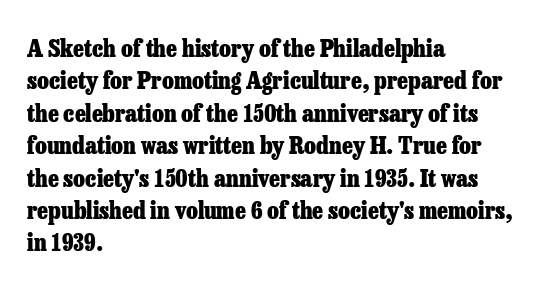
{"italic": "no", "bold": "yes", "underline": "no", "align": "left", "line_spacing": "normal", "line_spacing_ratio": 1.35, "letter_spacing": "normal", "letter_spacing_em": 0.0, "glyph_px": 24}
